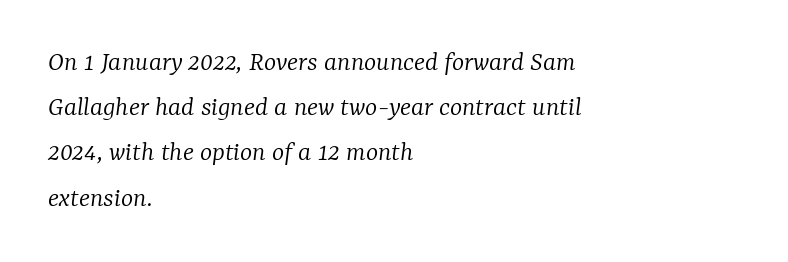
The image shows 29 px light serif type, italic (leaning right); set left-aligned, normal line spacing (1.56x), normal letter spacing, not underlined; low stroke contrast and a medium x-height.
